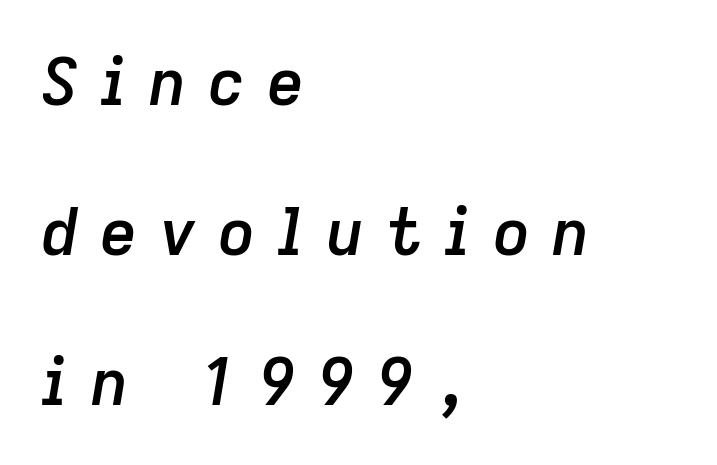
The image shows 65 px semibold type, italic (leaning right); set left-aligned, loose line spacing (2.31x), unusually wide letter spacing (+0.33 em), not underlined; low stroke contrast and a medium x-height.
